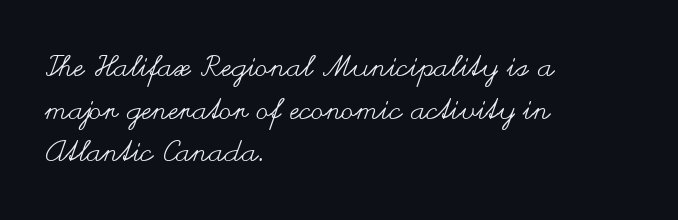
{"bold": "no", "weight": "regular", "width": "wide", "stroke_contrast": "medium", "x_height": "small", "monospaced": "no", "underline": "no", "align": "left", "line_spacing": "normal", "line_spacing_ratio": 1.47, "letter_spacing": "normal", "letter_spacing_em": 0.0, "glyph_px": 29}
